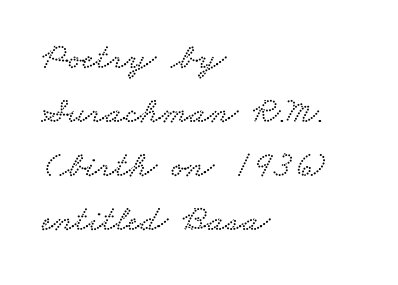
{"serif": "yes", "width": "wide", "stroke_contrast": "low", "x_height": "small", "monospaced": "no", "underline": "no", "align": "left", "line_spacing": "normal", "line_spacing_ratio": 1.46, "letter_spacing": "normal", "letter_spacing_em": 0.0, "glyph_px": 37}
